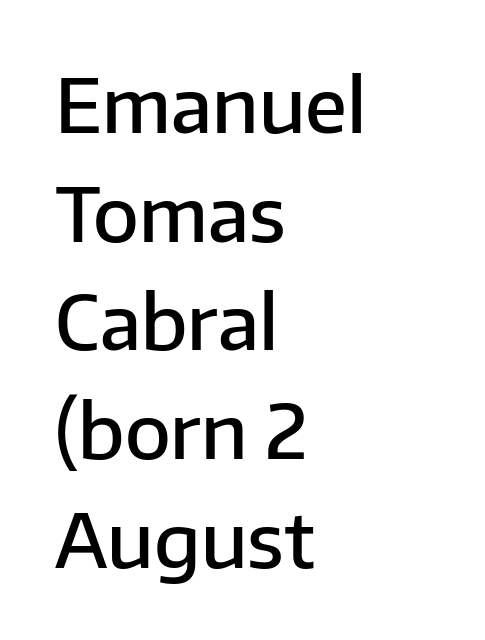
The image shows 75 px semibold sans-serif type, upright; set left-aligned, normal line spacing (1.45x), normal letter spacing, not underlined; low stroke contrast and a medium x-height.
